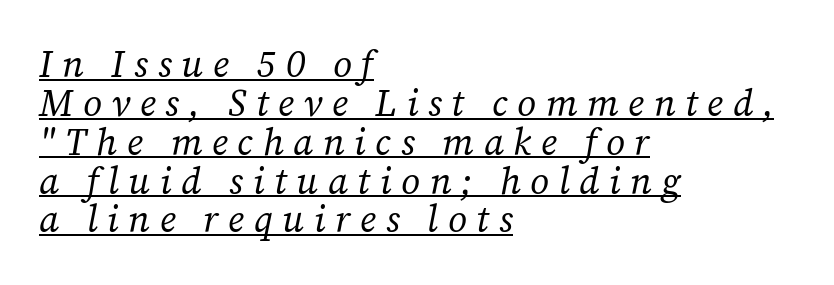
Q: Is the text bold? A: No.
Q: Is the text italic (slanted)? A: Yes, it leans right by about 12 degrees.
Q: Is the typeface a serif or a sans-serif typeface? A: Serif.
Q: Is the text underlined? A: Yes.
Q: How is the paragraph aligned? A: Left-aligned.
Q: Is the spacing between letters normal or unusually wide? A: Unusually wide.
Q: Is the spacing between lines tight, normal or loose? A: Tight.
Q: Width (condensed, normal, or wide)? A: Normal.
Q: Stroke contrast? A: Low.
Q: x-height? A: Medium.
Q: Monospaced? A: No.
